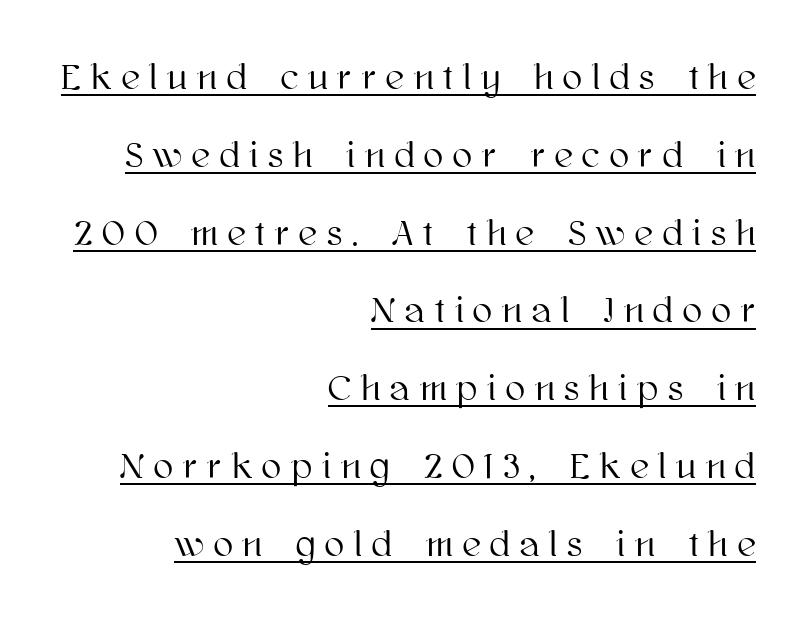
{"italic": "no", "width": "normal", "stroke_contrast": "high", "x_height": "medium", "monospaced": "no", "underline": "yes", "align": "right", "line_spacing": "loose", "line_spacing_ratio": 2.16, "letter_spacing": "wide", "letter_spacing_em": 0.28, "glyph_px": 36}
